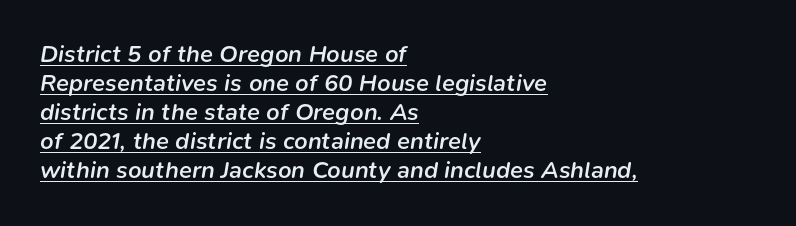
The image shows 24 px text type, italic (leaning right); set left-aligned, line spacing 1.21x, normal letter spacing, underlined.
